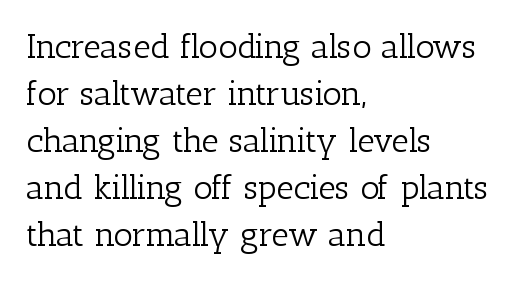
The image shows 34 px light serif type, upright; set left-aligned, normal line spacing (1.38x), normal letter spacing, not underlined; low stroke contrast and a medium x-height.
